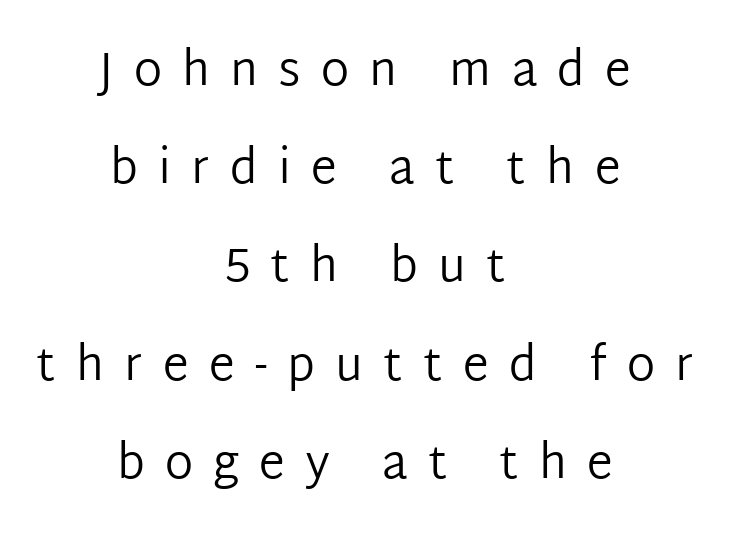
{"serif": "no", "italic": "no", "bold": "no", "weight": "regular", "width": "normal", "stroke_contrast": "low", "x_height": "medium", "monospaced": "no", "underline": "no", "align": "center", "line_spacing": "loose", "line_spacing_ratio": 2.09, "letter_spacing": "wide", "letter_spacing_em": 0.43, "glyph_px": 47}
